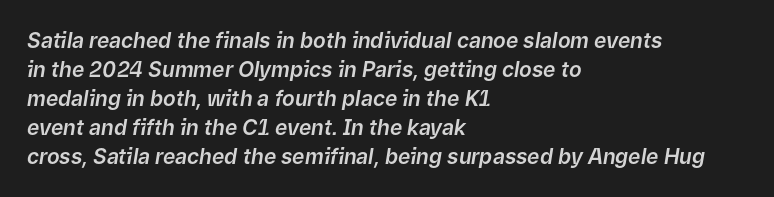
{"italic": "yes", "lean": "right", "slant_degrees": 9, "underline": "no", "align": "left", "line_spacing": "normal", "line_spacing_ratio": 1.38, "letter_spacing": "normal", "letter_spacing_em": 0.0, "glyph_px": 21}
